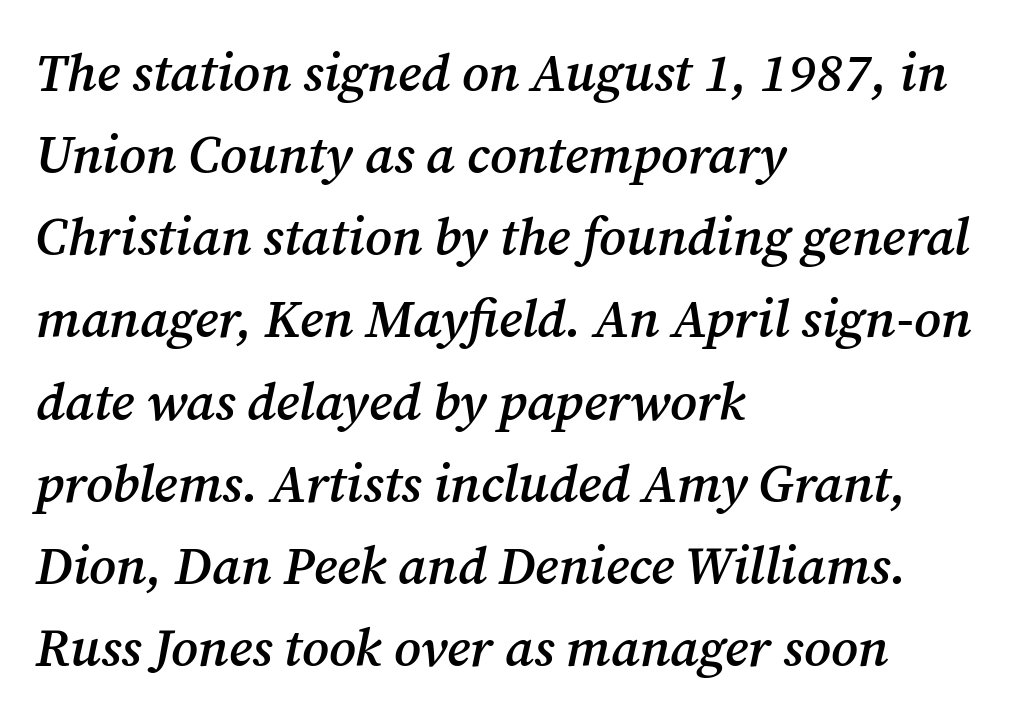
The image shows 53 px semibold serif type, italic (leaning right); set left-aligned, normal line spacing (1.55x), normal letter spacing, not underlined; medium stroke contrast and a medium x-height.
